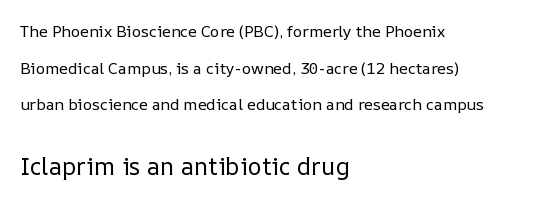
Q: Is the text bold? A: No.
Q: Is the text italic (slanted)? A: No, it is upright.
Q: Is the text underlined? A: No.
Q: How is the paragraph aligned? A: Left-aligned.
Q: Is the spacing between letters normal or unusually wide? A: Normal.
Q: Is the spacing between lines tight, normal or loose? A: Loose.
Q: Which block of text is set in a larger size, the first (top) or the second (bottom)? A: The second (bottom) one.
